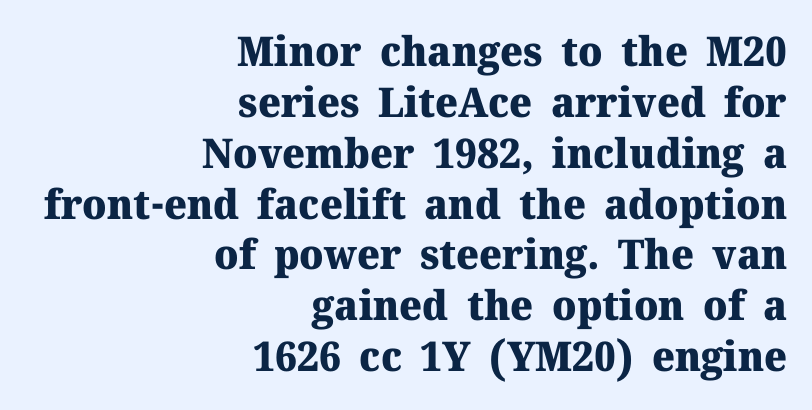
The image shows 41 px heavy serif type, upright; set right-aligned, line spacing 1.24x, normal letter spacing, not underlined; medium stroke contrast and a medium x-height.
